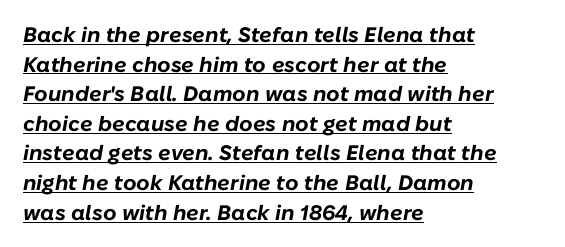
These lines sit exactly where default settings would place them. Does the lettering tilt? It does — this is italic. A student would call this left alignment; a typographer would say flush left, rag right. Students, observe the line beneath the letters — that is underlining. Tracking value appears to be zero — textbook default spacing. Notice how thick the strokes are: this is what a full bold looks like.
